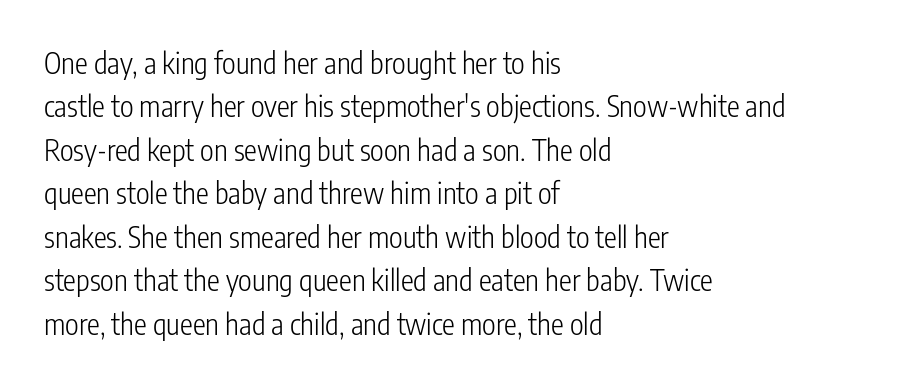
The image shows 29 px light, condensed sans-serif type, upright; set left-aligned, normal line spacing (1.5x), normal letter spacing, not underlined; low stroke contrast and a medium x-height.
